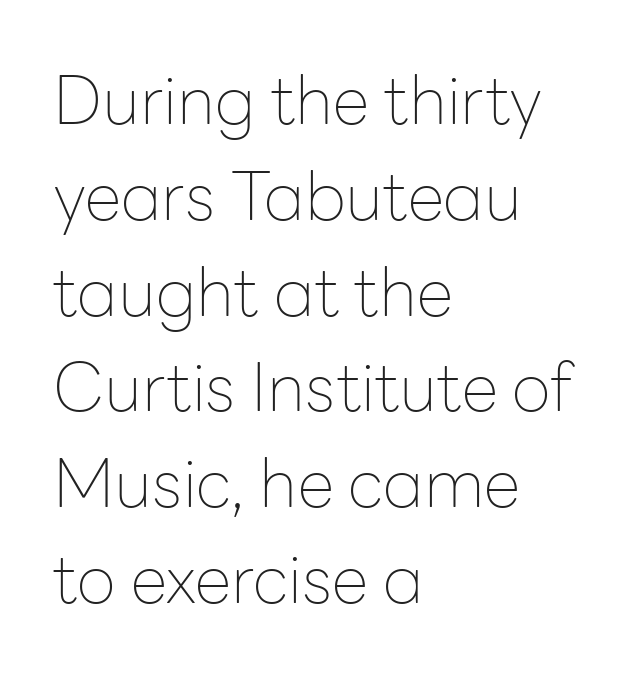
Q: Is the text bold? A: No.
Q: Is the text italic (slanted)? A: No, it is upright.
Q: Is the typeface a serif or a sans-serif typeface? A: Sans-serif.
Q: Is the text underlined? A: No.
Q: How is the paragraph aligned? A: Left-aligned.
Q: Is the spacing between letters normal or unusually wide? A: Normal.
Q: Is the spacing between lines tight, normal or loose? A: Normal.
Q: Width (condensed, normal, or wide)? A: Normal.
Q: Stroke contrast? A: Low.
Q: x-height? A: Medium.
Q: Monospaced? A: No.
